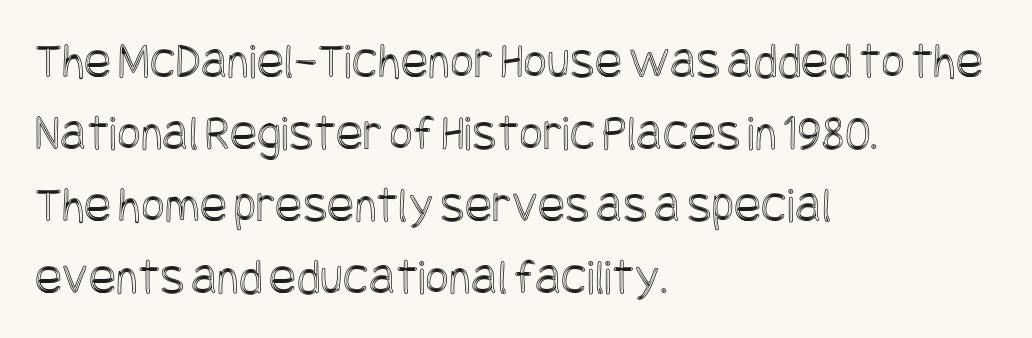
The image shows 51 px condensed type, upright; set left-aligned, normal line spacing (1.41x), normal letter spacing, not underlined; a large x-height.
